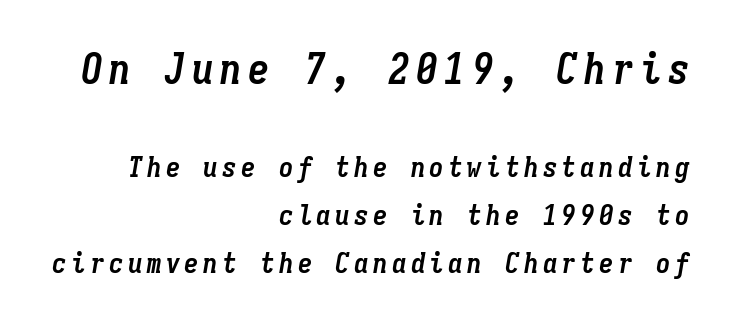
The image shows 43 px semibold, condensed type, italic (leaning right), monospaced; set right-aligned, normal line spacing (1.66x), not underlined; the first (top) block is 1.48x larger; low stroke contrast and a medium x-height.
